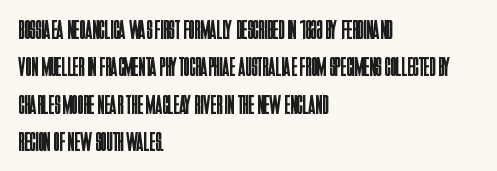
{"italic": "no", "bold": "no", "underline": "no", "align": "left", "line_spacing": "normal", "line_spacing_ratio": 1.38, "letter_spacing": "normal", "letter_spacing_em": 0.0, "glyph_px": 27}
